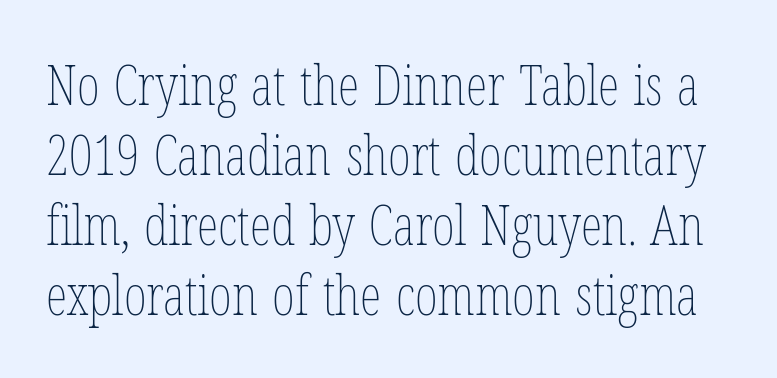
{"italic": "no", "bold": "no", "weight": "thin", "width": "condensed", "stroke_contrast": "low", "x_height": "medium", "monospaced": "no", "underline": "no", "line_spacing": "normal", "line_spacing_ratio": 1.27, "letter_spacing": "normal", "letter_spacing_em": 0.0, "glyph_px": 55}
